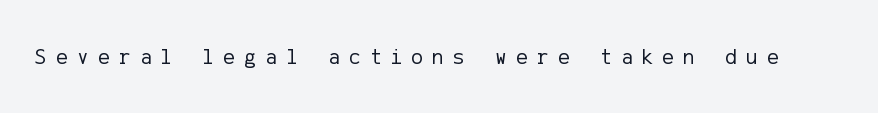
The image shows 22 px text type, upright; set unusually wide letter spacing (+0.42 em), not underlined.
